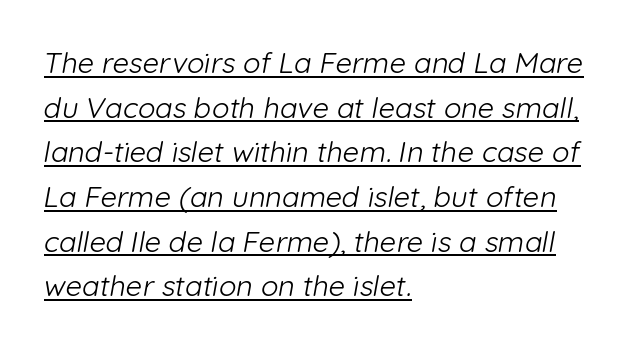
The image shows 29 px light sans-serif type; set left-aligned, normal line spacing (1.54x), normal letter spacing, underlined; low stroke contrast and a medium x-height.
